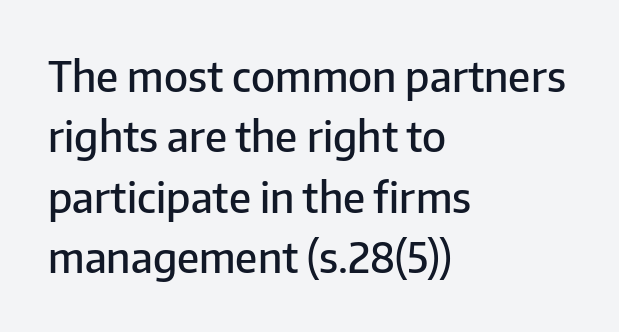
The image shows 42 px semibold sans-serif type, upright; set left-aligned, normal line spacing (1.44x), normal letter spacing, not underlined; low stroke contrast and a medium x-height.
